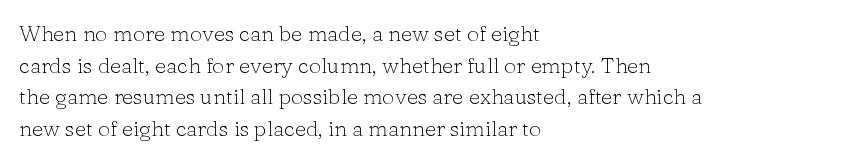
The image shows 22 px text type, upright; set left-aligned, normal line spacing (1.44x), normal letter spacing, not underlined.
